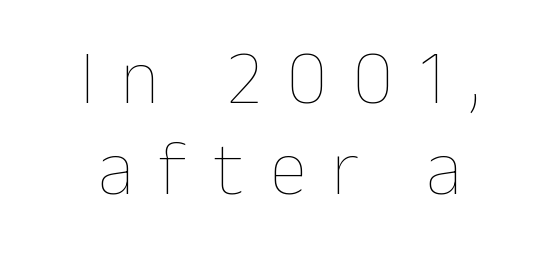
Q: Is the text bold? A: No.
Q: Is the text italic (slanted)? A: No, it is upright.
Q: Is the text underlined? A: No.
Q: How is the paragraph aligned? A: Centered.
Q: Is the spacing between letters normal or unusually wide? A: Unusually wide.
Q: Width (condensed, normal, or wide)? A: Normal.
Q: Stroke contrast? A: Low.
Q: x-height? A: Medium.
Q: Monospaced? A: No.
